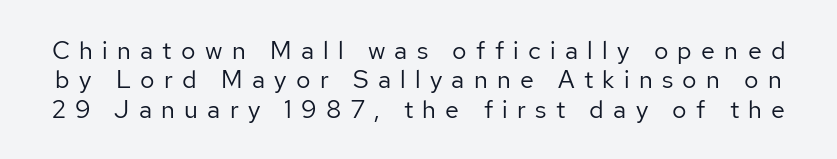
The image shows 25 px text type, upright; set line spacing 1.18x, unusually wide letter spacing (+0.37 em), not underlined.
